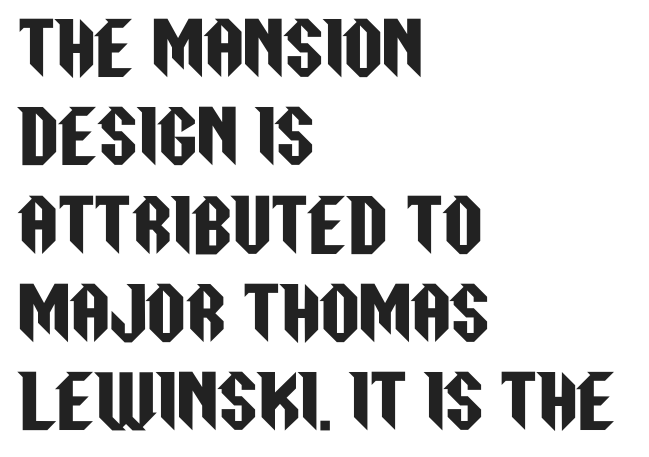
Each letter keeps its own natural width here, so spacing adapts to shape. What's the leading like? Ordinary, nothing unusual. The setting favours the left margin, as ordinary paragraphs usually do. Does extra space separate the letters? No, they use regular spacing.
